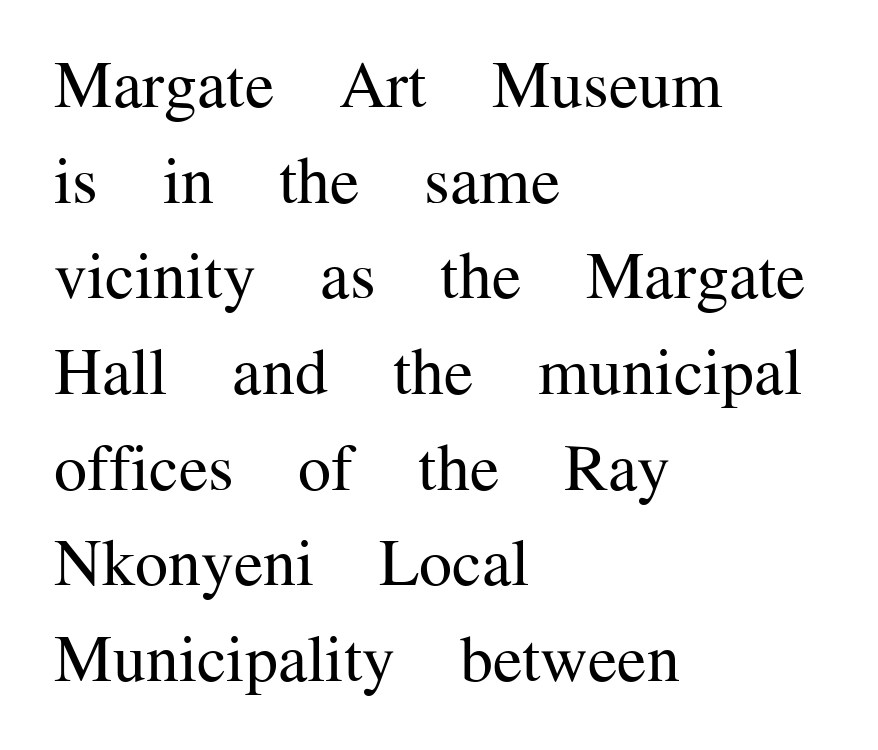
Q: Is the text bold? A: No.
Q: Is the text italic (slanted)? A: No, it is upright.
Q: Is the typeface a serif or a sans-serif typeface? A: Serif.
Q: Is the text underlined? A: No.
Q: How is the paragraph aligned? A: Left-aligned.
Q: Is the spacing between letters normal or unusually wide? A: Normal.
Q: Is the spacing between lines tight, normal or loose? A: Normal.
Q: Width (condensed, normal, or wide)? A: Normal.
Q: Stroke contrast? A: Medium.
Q: x-height? A: Medium.
Q: Monospaced? A: No.
